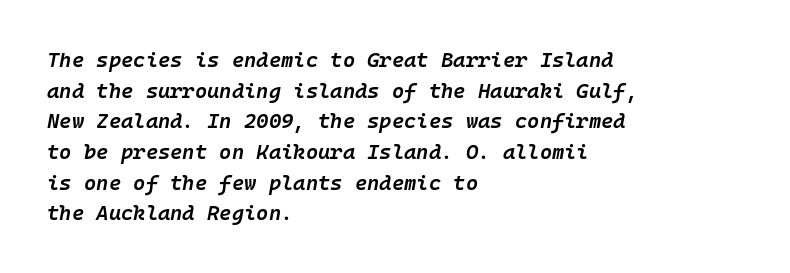
The image shows 21 px text type, italic (leaning right); set left-aligned, normal line spacing (1.46x), normal letter spacing, not underlined.
